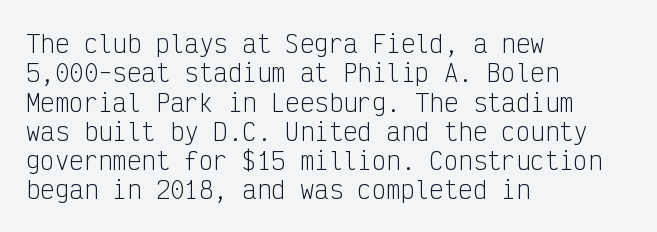
{"italic": "no", "bold": "no", "underline": "no", "align": "left", "line_spacing_ratio": 1.22, "letter_spacing": "normal", "letter_spacing_em": 0.0, "glyph_px": 24}
